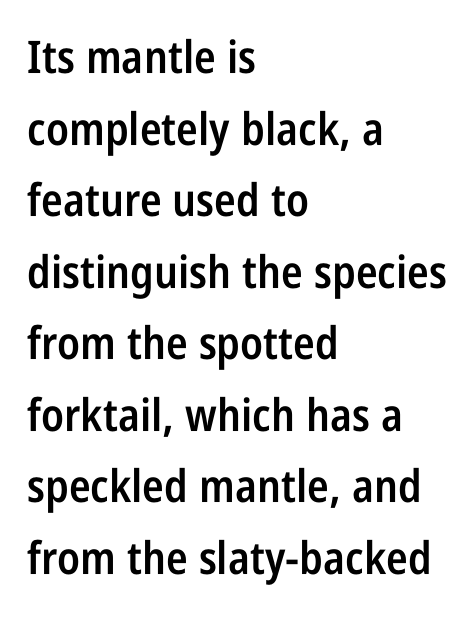
Alignment: flush left. A typesetter would call this proportional, since set widths differ per character. The face used here is a sans, in the tradition of grotesques and geometrics. The foot of each line stays bare and open. Weight check: semibold — heavier than regular, not quite bold.
